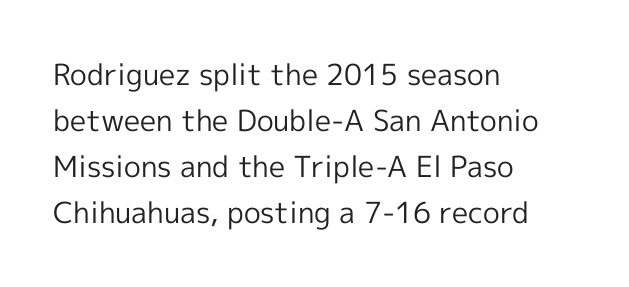
Reading down the block, your eye returns to a fixed left position each line. Ink coverage per letter is moderate at most. Quick note: interline space is typical. Do the letters lean? They stand straight. Think of a printed novel: that variable character pitch is what you see here.
